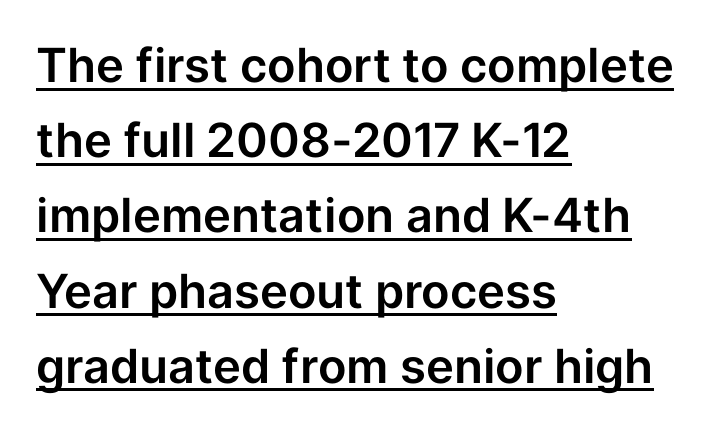
{"serif": "no", "italic": "no", "width": "normal", "stroke_contrast": "low", "x_height": "medium", "monospaced": "no", "underline": "yes", "align": "left", "line_spacing": "normal", "line_spacing_ratio": 1.6, "letter_spacing": "normal", "letter_spacing_em": 0.0, "glyph_px": 47}
